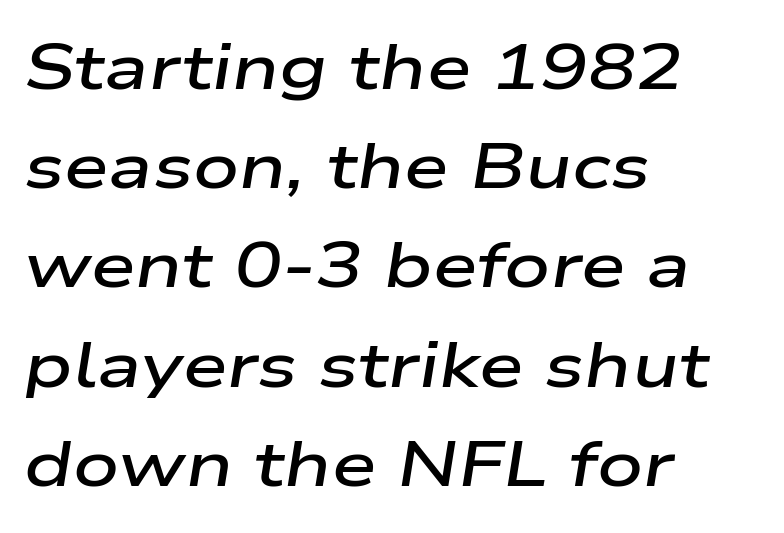
The image shows 64 px semibold, wide type, italic (leaning right); set left-aligned, normal line spacing (1.55x), normal letter spacing, not underlined; low stroke contrast and a medium x-height.
